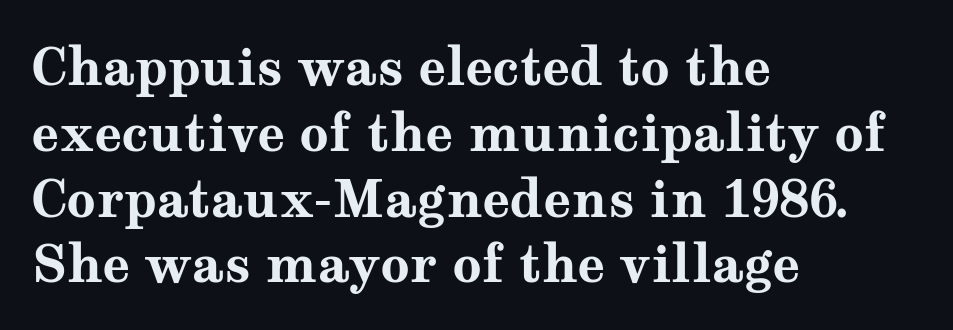
{"serif": "yes", "italic": "no", "bold": "yes", "weight": "bold", "width": "wide", "stroke_contrast": "medium", "x_height": "medium", "monospaced": "no", "underline": "no", "align": "left", "line_spacing": "normal", "line_spacing_ratio": 1.29, "letter_spacing": "normal", "letter_spacing_em": 0.0, "glyph_px": 51}
